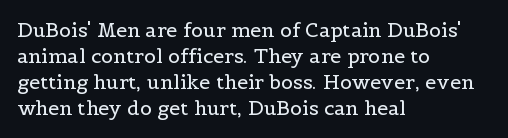
The image shows 20 px text type, upright; set left-aligned, normal line spacing (1.3x), normal letter spacing, not underlined.
